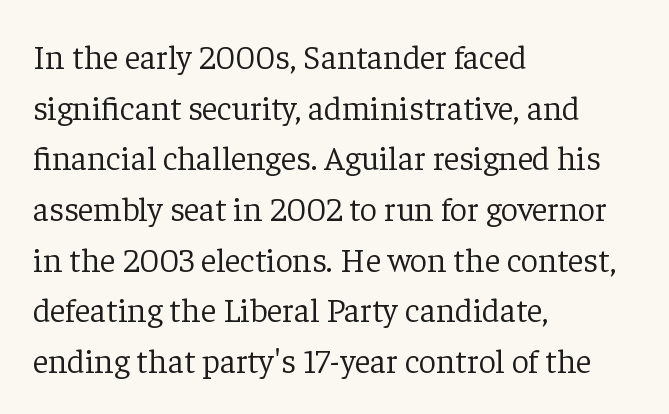
Q: Is the text bold? A: No.
Q: Is the text italic (slanted)? A: No, it is upright.
Q: Is the typeface a serif or a sans-serif typeface? A: Serif.
Q: Is the text underlined? A: No.
Q: How is the paragraph aligned? A: Left-aligned.
Q: Is the spacing between letters normal or unusually wide? A: Normal.
Q: Is the spacing between lines tight, normal or loose? A: Normal.
Q: Width (condensed, normal, or wide)? A: Normal.
Q: Stroke contrast? A: Low.
Q: x-height? A: Medium.
Q: Monospaced? A: No.
